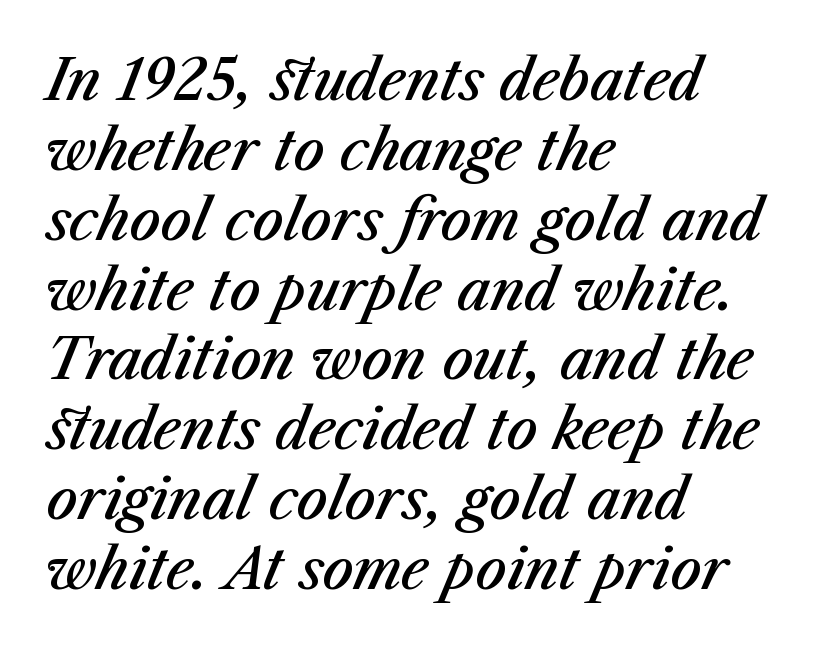
Q: Is the text bold? A: Semi-bold.
Q: Is the text italic (slanted)? A: Yes, it leans right by about 23 degrees.
Q: Is the text underlined? A: No.
Q: How is the paragraph aligned? A: Left-aligned.
Q: Is the spacing between letters normal or unusually wide? A: Normal.
Q: Is the spacing between lines tight, normal or loose? A: Normal.
Q: Width (condensed, normal, or wide)? A: Normal.
Q: Stroke contrast? A: Medium.
Q: x-height? A: Medium.
Q: Monospaced? A: No.
